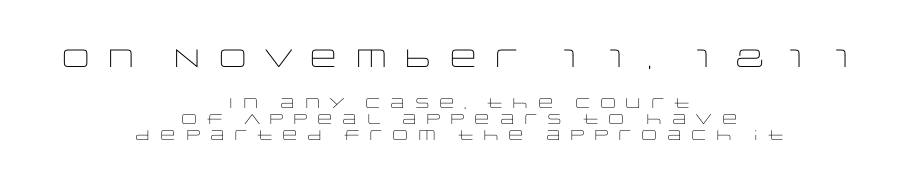
The image shows 25 px text type, upright; set centered, tight line spacing (1.15x), unusually wide letter spacing (+0.29 em), not underlined; the first (top) block is 1.79x larger.
